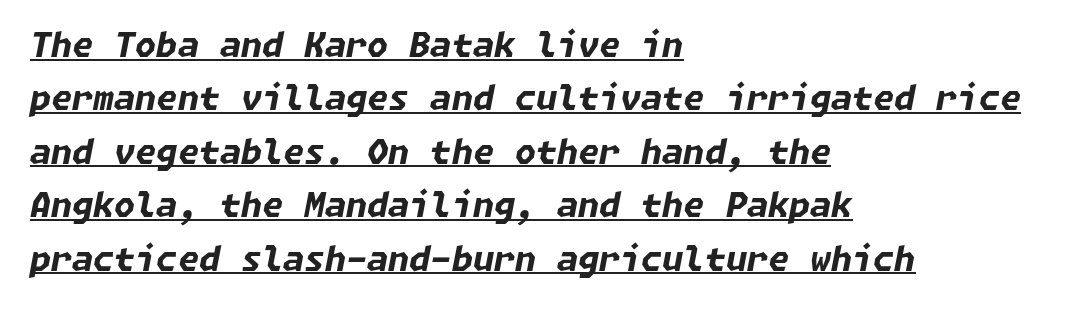
{"italic": "yes", "lean": "right", "slant_degrees": 11, "bold": "yes", "weight": "bold", "width": "normal", "stroke_contrast": "low", "x_height": "medium", "underline": "yes", "align": "left", "line_spacing": "normal", "line_spacing_ratio": 1.57, "letter_spacing": "normal", "letter_spacing_em": 0.0, "glyph_px": 34}
